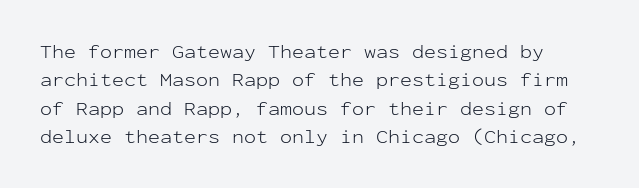
{"italic": "no", "bold": "no", "underline": "no", "line_spacing": "normal", "line_spacing_ratio": 1.42, "letter_spacing": "normal", "letter_spacing_em": 0.0, "glyph_px": 20}
